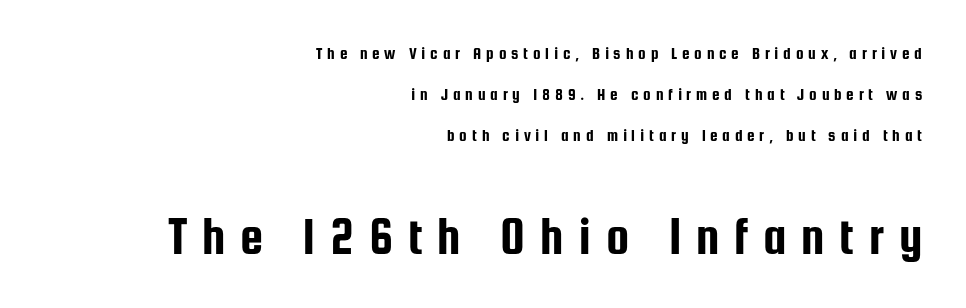
{"serif": "no", "italic": "no", "width": "condensed", "stroke_contrast": "low", "x_height": "medium", "monospaced": "no", "underline": "no", "align": "right", "line_spacing": "loose", "line_spacing_ratio": 2.4, "letter_spacing": "wide", "letter_spacing_em": 0.28, "larger_block": "second", "size_ratio": 3.06, "glyph_px": 52}
